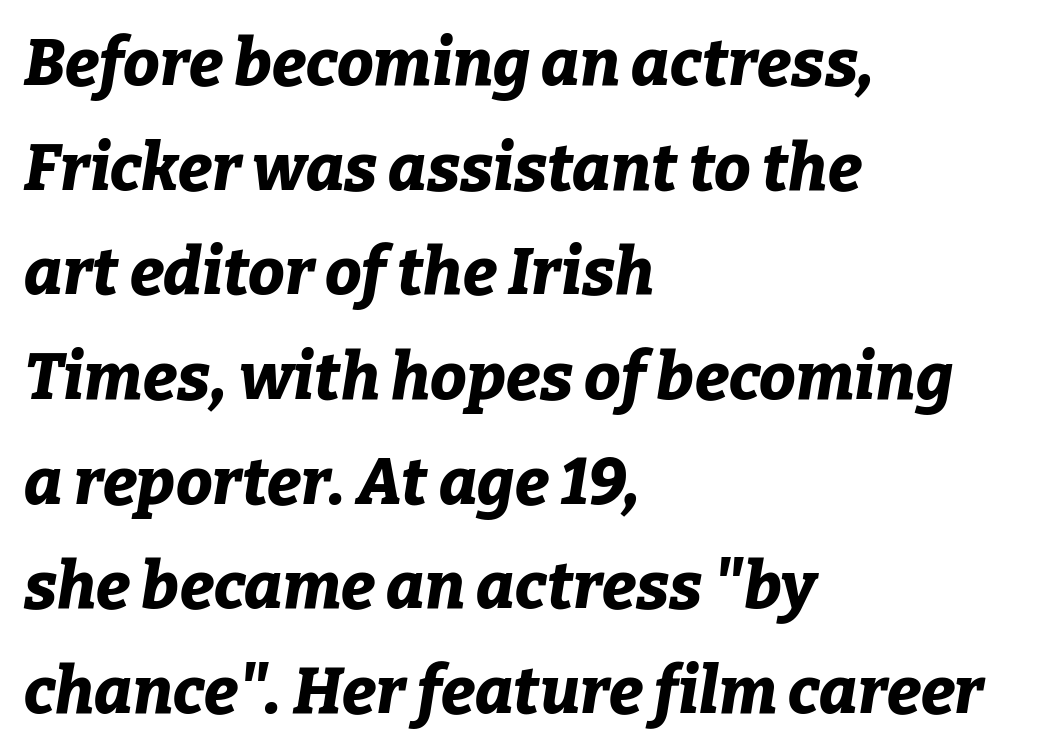
{"italic": "yes", "lean": "right", "slant_degrees": 9, "bold": "yes", "weight": "bold", "width": "normal", "stroke_contrast": "low", "x_height": "medium", "monospaced": "no", "underline": "no", "align": "left", "line_spacing": "normal", "line_spacing_ratio": 1.61, "letter_spacing": "normal", "letter_spacing_em": 0.0, "glyph_px": 65}
